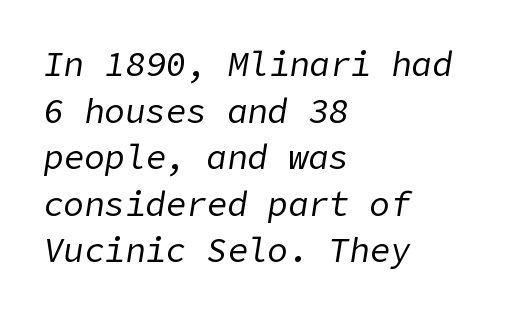
The image shows 34 px regular-weight type, italic (leaning right); set left-aligned, normal line spacing (1.37x), normal letter spacing, not underlined; low stroke contrast and a medium x-height.
